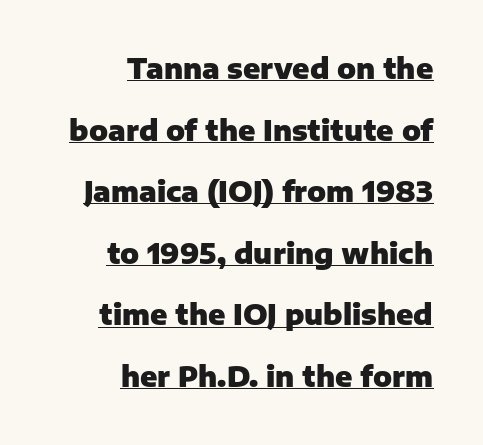
{"serif": "no", "italic": "no", "bold": "yes", "weight": "heavy", "width": "normal", "stroke_contrast": "low", "x_height": "medium", "monospaced": "no", "underline": "yes", "align": "right", "line_spacing": "loose", "line_spacing_ratio": 2.2, "letter_spacing": "normal", "letter_spacing_em": 0.0, "glyph_px": 28}
